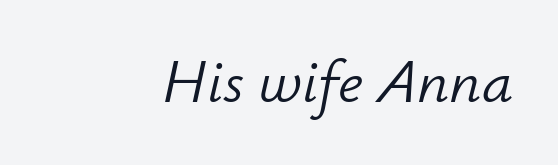
You could not count columns in this text — the font is proportionally spaced. The lettering tilts uniformly, giving the passage an italic look. You could call the tracking neutral — neither tight nor loose. No chunkiness to these letters — they're not bold.
